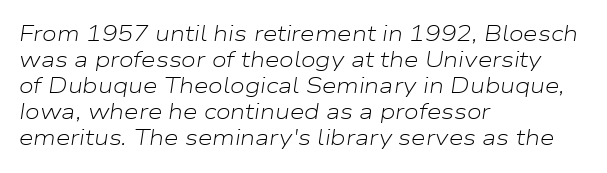
The text carries the slant typical of an italic or oblique font. The face used here is rendered with its standard letterfit. The text block is weighted toward the left margin, trailing off unevenly rightward. The baseline area is clear.
